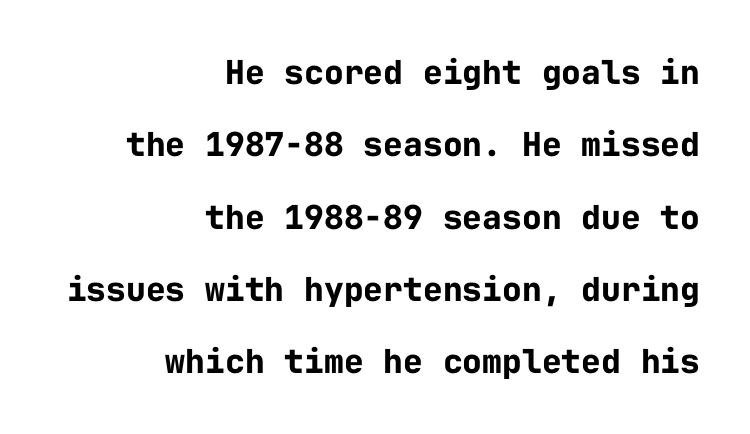
These lines are set flush right with a ragged left edge. The block of text is sparse from top to bottom, with ample space between rows. The font family rendered here belongs to the sans-serif group. I'd describe the lettering as bold — thick and assertive.
